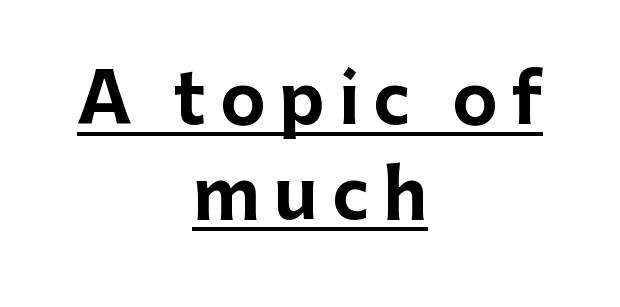
Q: Is the text bold? A: Yes.
Q: Is the text italic (slanted)? A: No, it is upright.
Q: Is the typeface a serif or a sans-serif typeface? A: Sans-serif.
Q: Is the text underlined? A: Yes.
Q: How is the paragraph aligned? A: Centered.
Q: Is the spacing between letters normal or unusually wide? A: Unusually wide.
Q: Is the spacing between lines tight, normal or loose? A: Normal.
Q: Width (condensed, normal, or wide)? A: Normal.
Q: Stroke contrast? A: Low.
Q: x-height? A: Medium.
Q: Monospaced? A: No.
